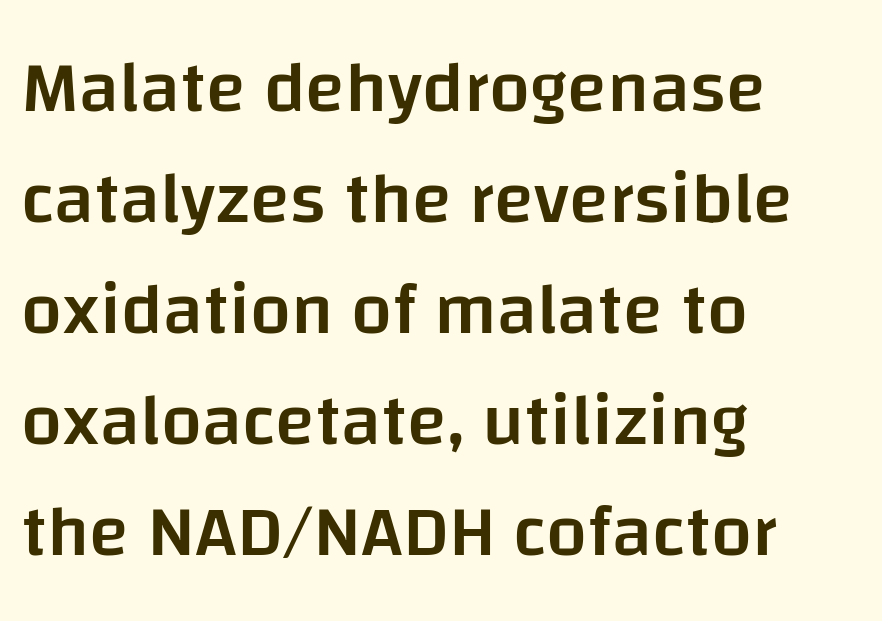
Posture: upright roman. The passage shown is typeset with a sans-serif family. The baseline area is clear. The gaps between neighbouring characters are ordinary and unremarkable. Semibold letterforms, between regular and bold.
